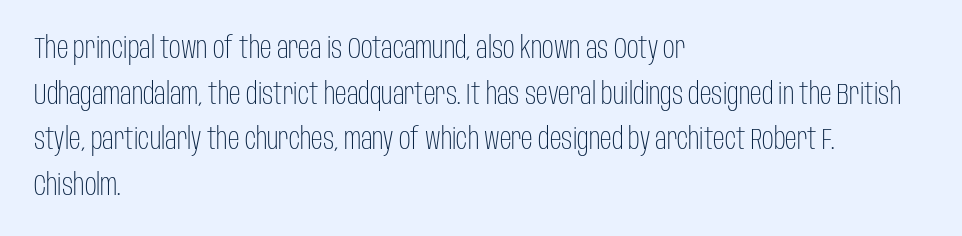
The image shows 29 px light, condensed sans-serif type, upright; set left-aligned, normal line spacing (1.57x), normal letter spacing, not underlined; low stroke contrast and a large x-height.
